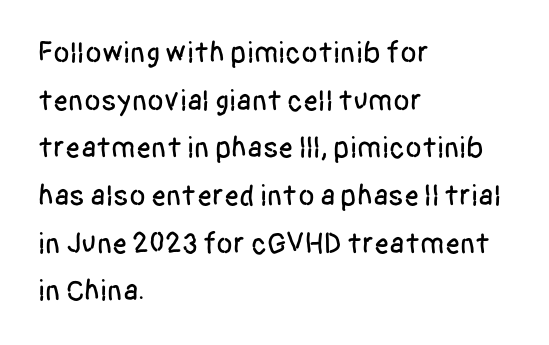
{"serif": "no", "italic": "no", "width": "condensed", "stroke_contrast": "low", "x_height": "large", "monospaced": "no", "underline": "no", "align": "left", "line_spacing": "normal", "line_spacing_ratio": 1.59, "letter_spacing": "normal", "letter_spacing_em": 0.0, "glyph_px": 30}
